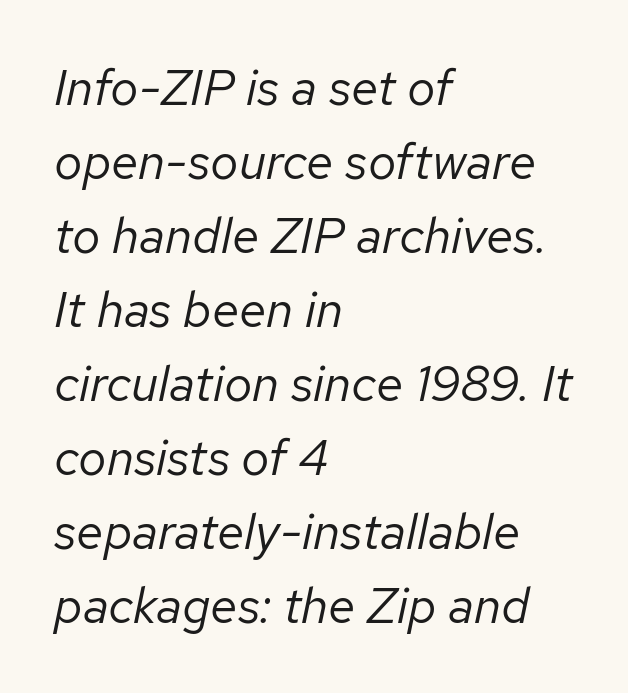
Q: Is the text bold? A: No.
Q: Is the text italic (slanted)? A: Yes, it leans right by about 12 degrees.
Q: Is the text underlined? A: No.
Q: How is the paragraph aligned? A: Left-aligned.
Q: Is the spacing between letters normal or unusually wide? A: Normal.
Q: Is the spacing between lines tight, normal or loose? A: Normal.
Q: Width (condensed, normal, or wide)? A: Normal.
Q: Stroke contrast? A: Low.
Q: x-height? A: Medium.
Q: Monospaced? A: No.
